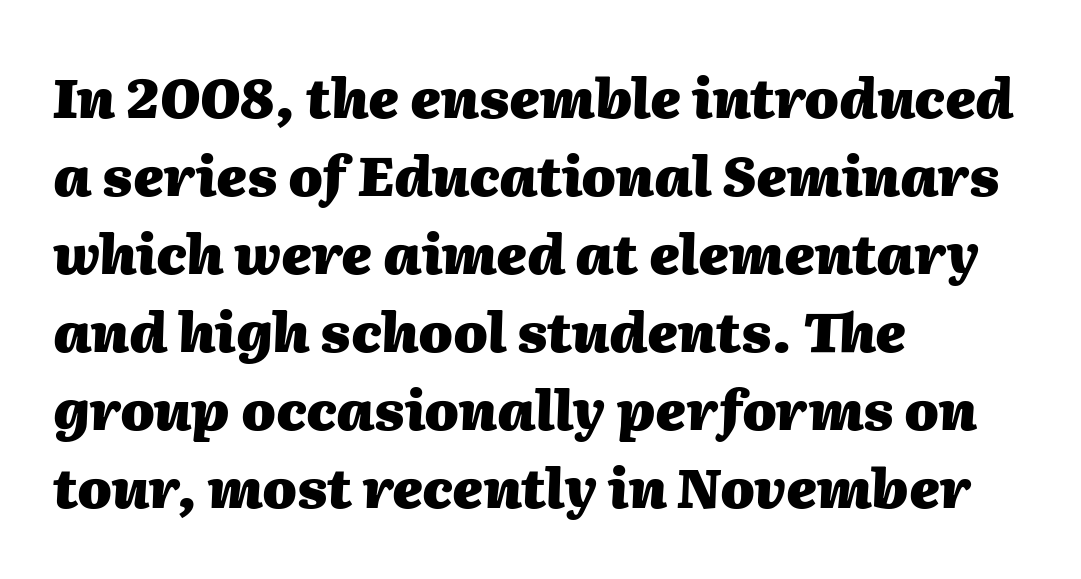
{"italic": "yes", "lean": "right", "slant_degrees": 2, "bold": "yes", "weight": "heavy", "width": "normal", "stroke_contrast": "medium", "x_height": "medium", "monospaced": "no", "underline": "no", "align": "left", "line_spacing": "normal", "line_spacing_ratio": 1.42, "letter_spacing": "normal", "letter_spacing_em": 0.0, "glyph_px": 55}
